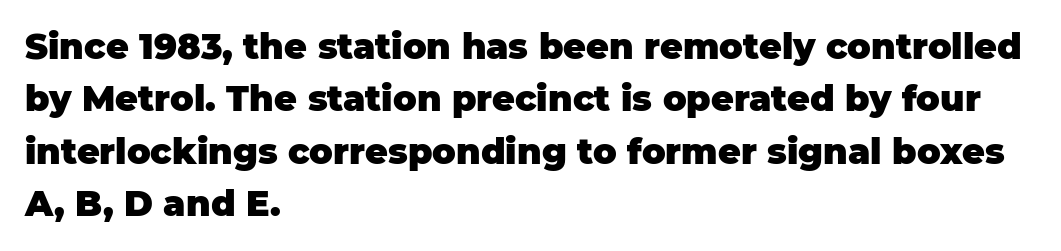
The image shows 35 px heavy sans-serif type, upright; set left-aligned, normal line spacing (1.5x), normal letter spacing, not underlined; low stroke contrast and a large x-height.
